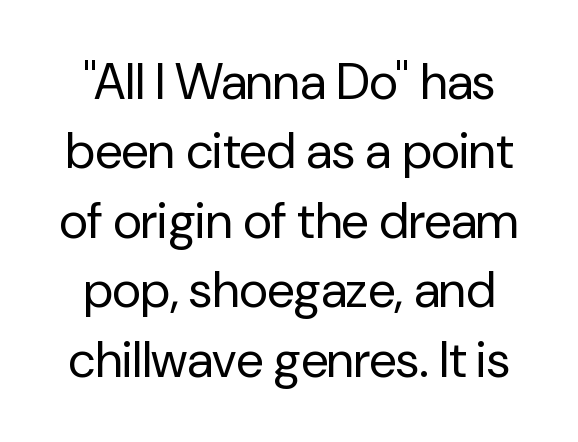
The image shows 50 px regular-weight sans-serif type, upright; set normal line spacing (1.39x), normal letter spacing, not underlined; low stroke contrast and a medium x-height.
